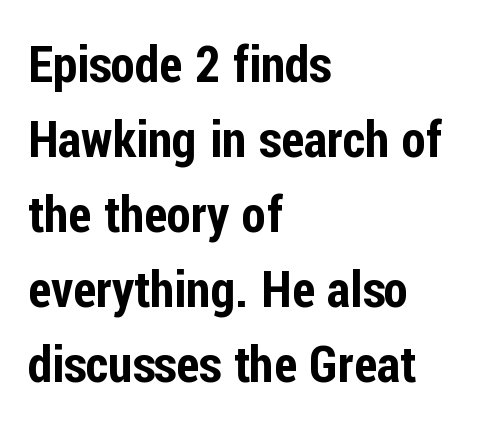
The image shows 50 px condensed sans-serif type, upright; set left-aligned, normal line spacing (1.5x), normal letter spacing, not underlined; low stroke contrast and a medium x-height.
